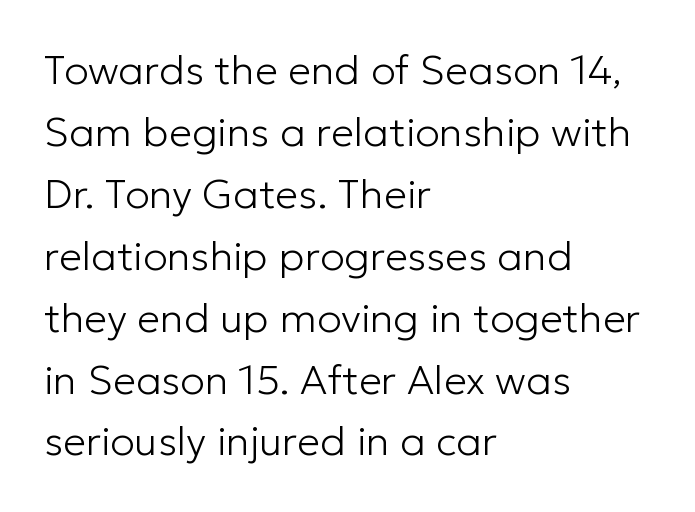
{"serif": "no", "italic": "no", "bold": "no", "weight": "light", "width": "normal", "stroke_contrast": "low", "x_height": "medium", "monospaced": "no", "underline": "no", "align": "left", "line_spacing": "normal", "line_spacing_ratio": 1.51, "letter_spacing": "normal", "letter_spacing_em": 0.0, "glyph_px": 41}
